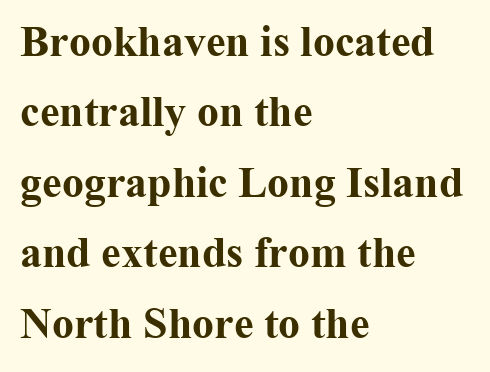
{"serif": "yes", "italic": "no", "bold": "yes", "weight": "bold", "width": "normal", "stroke_contrast": "medium", "x_height": "medium", "monospaced": "no", "underline": "no", "align": "left", "line_spacing": "normal", "line_spacing_ratio": 1.6, "letter_spacing": "normal", "letter_spacing_em": 0.0, "glyph_px": 44}
